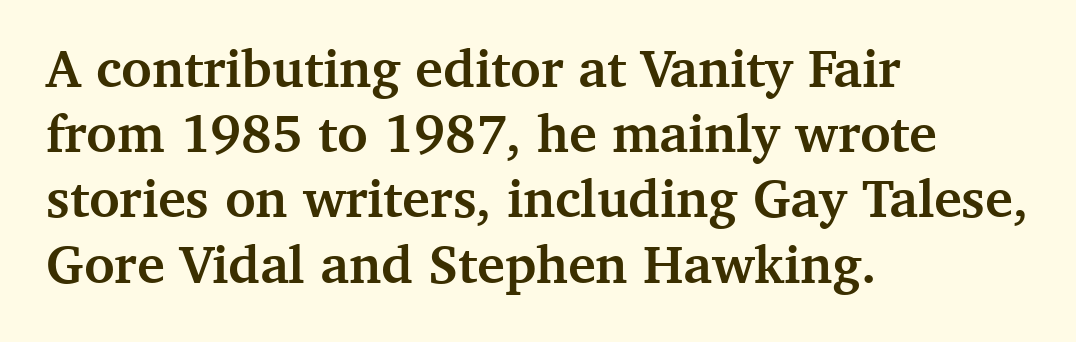
{"serif": "yes", "italic": "no", "bold": "yes", "weight": "semibold", "width": "normal", "stroke_contrast": "medium", "x_height": "medium", "monospaced": "no", "underline": "no", "align": "left", "line_spacing_ratio": 1.23, "letter_spacing": "normal", "letter_spacing_em": 0.0, "glyph_px": 53}
